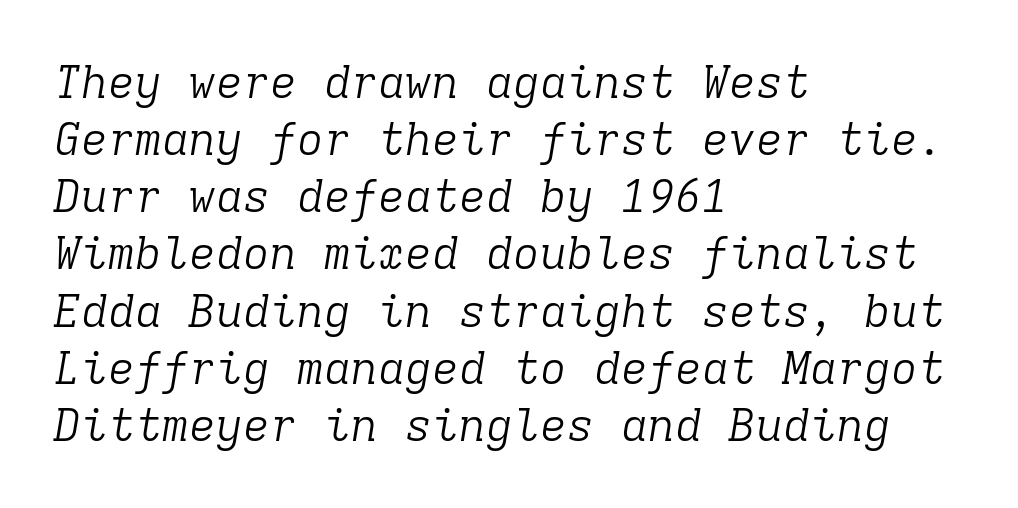
{"serif": "yes", "italic": "yes", "lean": "right", "slant_degrees": 9, "bold": "no", "weight": "light", "width": "normal", "stroke_contrast": "low", "x_height": "medium", "monospaced": "yes", "underline": "no", "align": "left", "line_spacing": "normal", "line_spacing_ratio": 1.27, "letter_spacing": "normal", "letter_spacing_em": 0.0, "glyph_px": 45}
